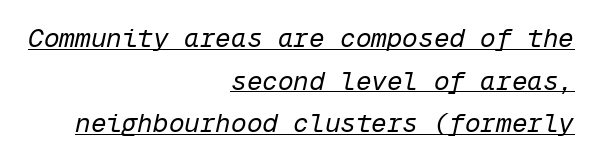
The image shows 26 px text type, italic (leaning right); set right-aligned, normal line spacing (1.64x), normal letter spacing, underlined.
